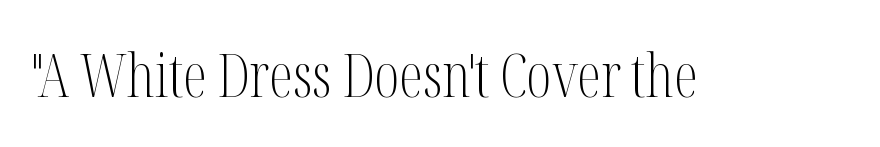
Q: Is the text bold? A: No.
Q: Is the text italic (slanted)? A: No, it is upright.
Q: Is the typeface a serif or a sans-serif typeface? A: Serif.
Q: Is the text underlined? A: No.
Q: Is the spacing between letters normal or unusually wide? A: Normal.
Q: Width (condensed, normal, or wide)? A: Condensed.
Q: Stroke contrast? A: Medium.
Q: x-height? A: Medium.
Q: Monospaced? A: No.
